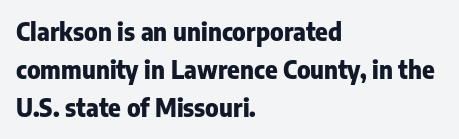
Q: Is the text bold? A: Yes.
Q: Is the text italic (slanted)? A: No, it is upright.
Q: Is the text underlined? A: No.
Q: How is the paragraph aligned? A: Left-aligned.
Q: Is the spacing between letters normal or unusually wide? A: Normal.
Q: Is the spacing between lines tight, normal or loose? A: Normal.
